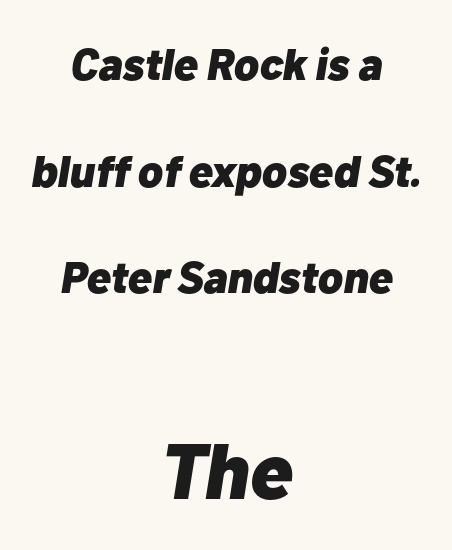
{"italic": "yes", "lean": "right", "slant_degrees": 10, "bold": "yes", "weight": "heavy", "width": "normal", "stroke_contrast": "low", "x_height": "medium", "monospaced": "no", "underline": "no", "align": "center", "line_spacing": "loose", "line_spacing_ratio": 2.37, "letter_spacing": "normal", "letter_spacing_em": 0.0, "larger_block": "second", "size_ratio": 1.76, "glyph_px": 79}
